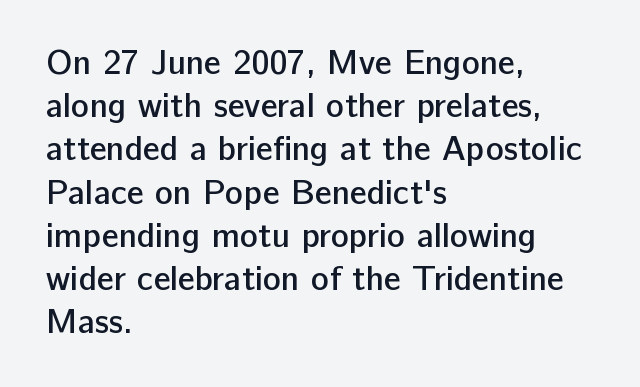
The image shows 34 px semibold sans-serif type, upright; set left-aligned, normal line spacing (1.27x), normal letter spacing, not underlined; low stroke contrast and a medium x-height.
